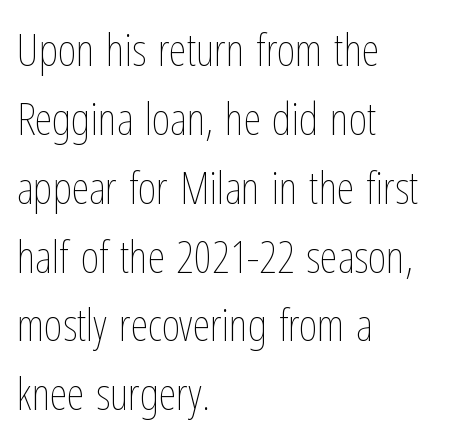
The image shows 45 px thin, condensed type, upright; set left-aligned, normal line spacing (1.53x), normal letter spacing, not underlined; low stroke contrast and a medium x-height.
